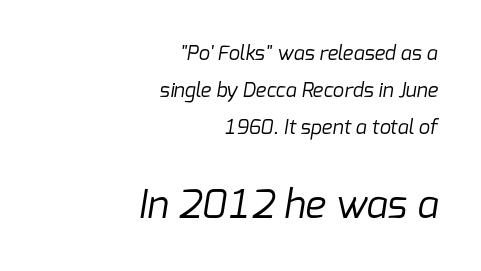
Note: smaller setting up top, larger setting below. Look at the bottom of the vertical strokes: they stop flat, with no serifs. Rule under the text: the space is simply empty. Each letter keeps its own natural width here, so spacing adapts to shape. The letterforms sit shoulder to shoulder at normal distance. The paragraph shown leans on its right margin.
